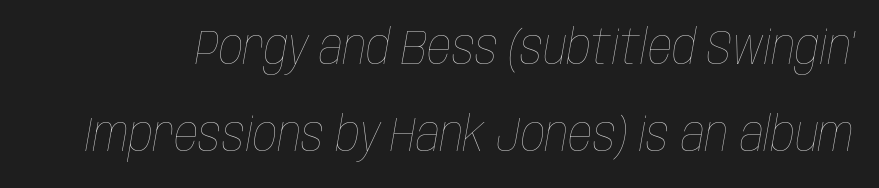
Observe the lean: these are italic letterforms. These lines are rendered in a variable-pitch font. Each row of text sits above clean, open space. Observe the ordinary spacing: letters are neighbours, not strangers. No letter is thick-stroked: the sample isn't bold.
